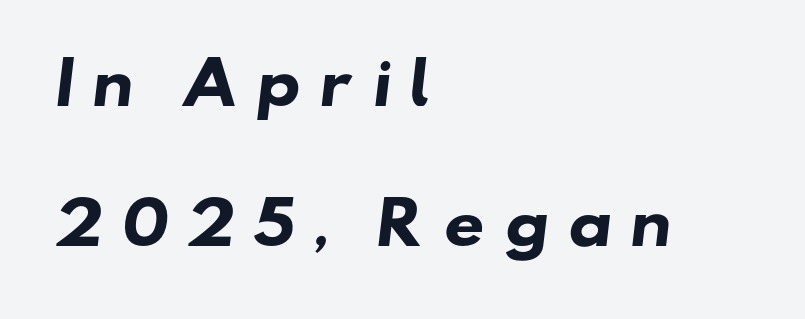
Q: Is the text bold? A: Yes.
Q: Is the typeface a serif or a sans-serif typeface? A: Sans-serif.
Q: Is the text underlined? A: No.
Q: How is the paragraph aligned? A: Left-aligned.
Q: Is the spacing between letters normal or unusually wide? A: Unusually wide.
Q: Is the spacing between lines tight, normal or loose? A: Loose.
Q: Width (condensed, normal, or wide)? A: Wide.
Q: Stroke contrast? A: Low.
Q: x-height? A: Small.
Q: Monospaced? A: No.
